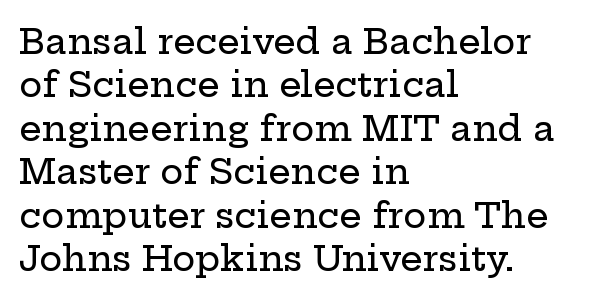
Lines of text with bare space underneath. Glyph-to-glyph distance matches everyday printed text. Every stem runs plumb, perpendicular to the baseline. Font category for this specimen: serif. Reading down the block, your eye returns to a fixed left position each line.
